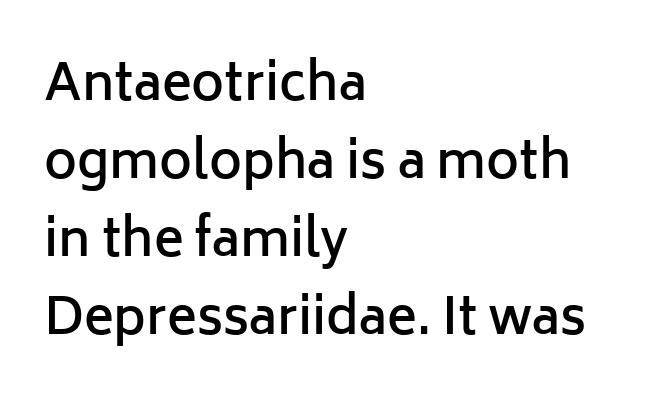
{"serif": "no", "italic": "no", "bold": "semi", "weight": "semibold", "width": "normal", "stroke_contrast": "low", "x_height": "medium", "monospaced": "no", "underline": "no", "align": "left", "line_spacing": "normal", "line_spacing_ratio": 1.56, "letter_spacing": "normal", "letter_spacing_em": 0.0, "glyph_px": 50}
